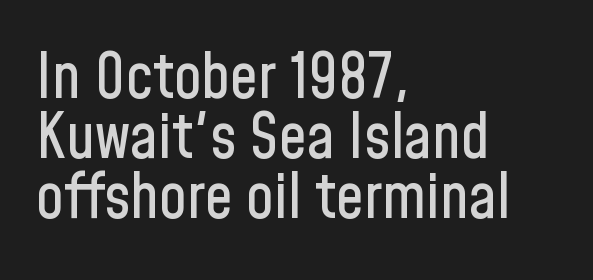
{"serif": "no", "italic": "no", "width": "condensed", "stroke_contrast": "low", "x_height": "medium", "monospaced": "no", "underline": "no", "align": "left", "line_spacing": "tight", "line_spacing_ratio": 0.97, "letter_spacing": "normal", "letter_spacing_em": 0.0, "glyph_px": 62}
